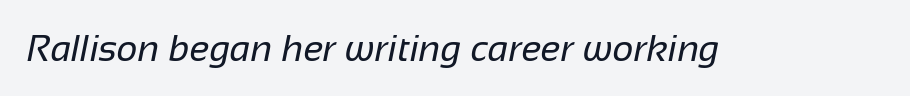
The image shows 37 px regular-weight sans-serif type; set normal letter spacing, not underlined; low stroke contrast and a medium x-height.
